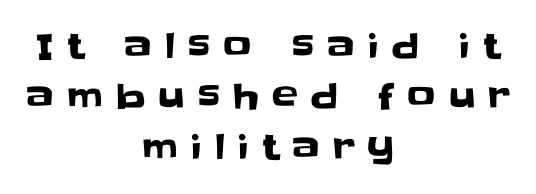
The image shows 35 px sans-serif type, upright; set centered, normal line spacing (1.44x), unusually wide letter spacing (+0.37 em), not underlined; low stroke contrast and a large x-height.
